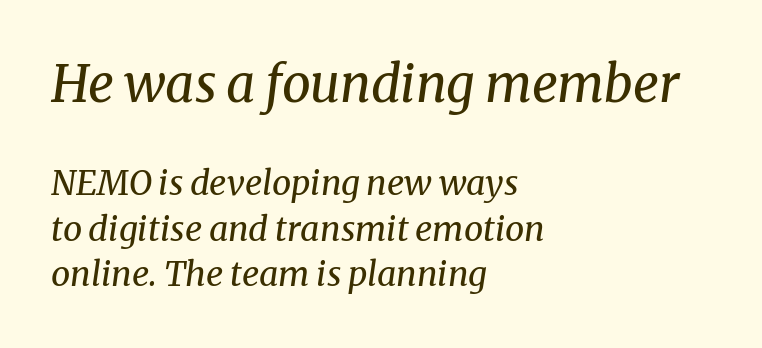
{"serif": "yes", "italic": "yes", "lean": "right", "slant_degrees": 8, "bold": "no", "weight": "regular", "width": "normal", "stroke_contrast": "medium", "x_height": "medium", "monospaced": "no", "underline": "no", "align": "left", "line_spacing": "normal", "line_spacing_ratio": 1.35, "letter_spacing": "normal", "letter_spacing_em": 0.0, "larger_block": "first", "size_ratio": 1.5, "glyph_px": 51}
